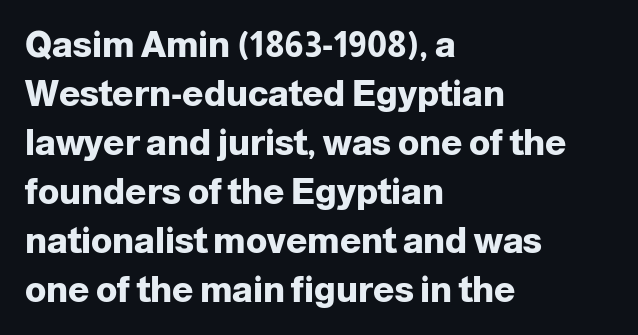
Note the varied advance widths — an 'i' is clearly narrower than an 'm'. Normally led — the rows are evenly, conventionally spaced. Notice how the stems are strictly vertical — no italics here. Beneath every word, the page is bare.
